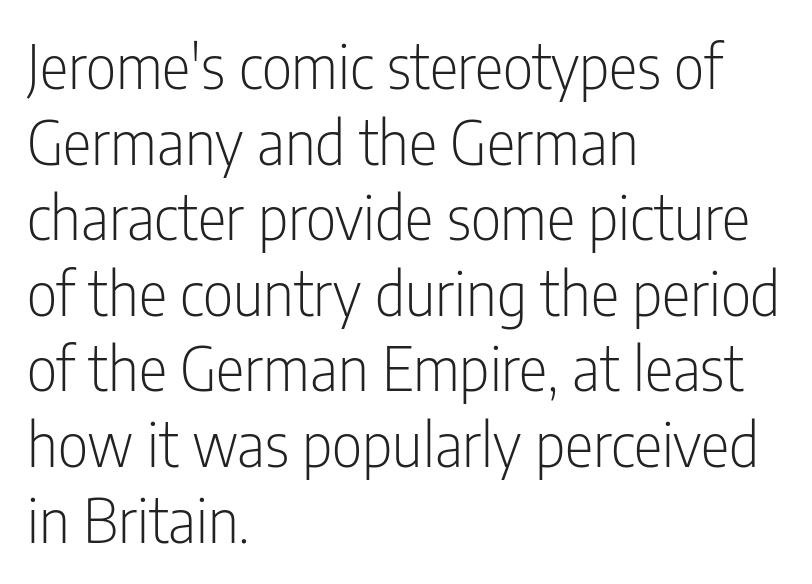
Q: Is the text bold? A: No.
Q: Is the text italic (slanted)? A: No, it is upright.
Q: Is the typeface a serif or a sans-serif typeface? A: Sans-serif.
Q: Is the text underlined? A: No.
Q: How is the paragraph aligned? A: Left-aligned.
Q: Is the spacing between letters normal or unusually wide? A: Normal.
Q: Is the spacing between lines tight, normal or loose? A: Normal.
Q: Width (condensed, normal, or wide)? A: Condensed.
Q: Stroke contrast? A: Low.
Q: x-height? A: Medium.
Q: Monospaced? A: No.
